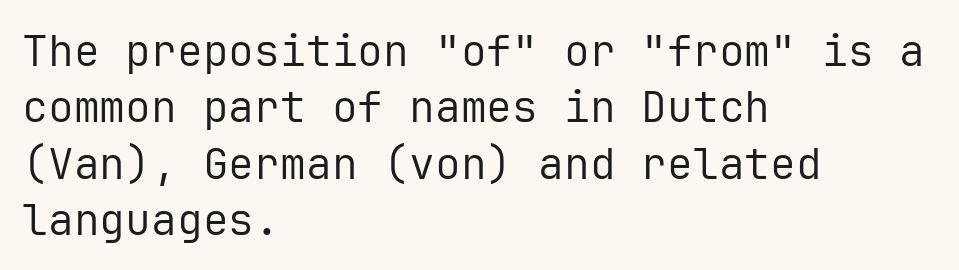
The image shows 43 px regular-weight sans-serif type, upright, monospaced; set left-aligned, normal line spacing (1.31x), normal letter spacing, not underlined; low stroke contrast and a medium x-height.
